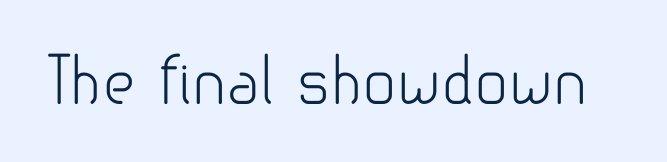
{"serif": "no", "italic": "no", "bold": "no", "weight": "light", "width": "normal", "stroke_contrast": "low", "x_height": "small", "monospaced": "no", "underline": "no", "letter_spacing": "normal", "letter_spacing_em": 0.0, "glyph_px": 63}
